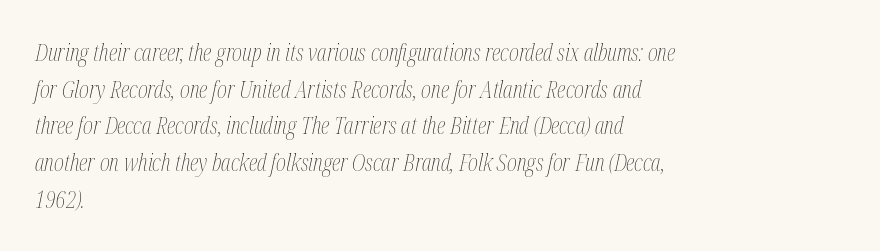
The image shows 24 px text type, italic (leaning right); set left-aligned, normal line spacing (1.53x), normal letter spacing, not underlined.
